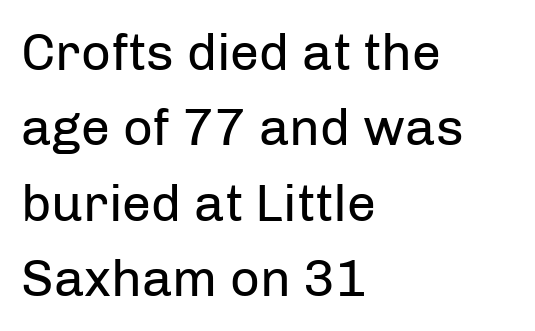
Q: Is the text bold? A: No.
Q: Is the text italic (slanted)? A: No, it is upright.
Q: Is the typeface a serif or a sans-serif typeface? A: Sans-serif.
Q: Is the text underlined? A: No.
Q: How is the paragraph aligned? A: Left-aligned.
Q: Is the spacing between letters normal or unusually wide? A: Normal.
Q: Is the spacing between lines tight, normal or loose? A: Normal.
Q: Width (condensed, normal, or wide)? A: Normal.
Q: Stroke contrast? A: Low.
Q: x-height? A: Medium.
Q: Monospaced? A: No.
